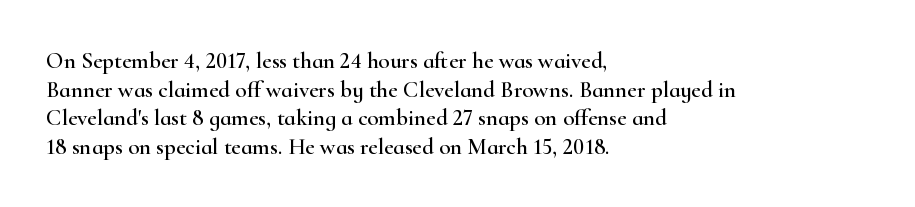
Q: Is the text italic (slanted)? A: No, it is upright.
Q: Is the text underlined? A: No.
Q: How is the paragraph aligned? A: Left-aligned.
Q: Is the spacing between letters normal or unusually wide? A: Normal.
